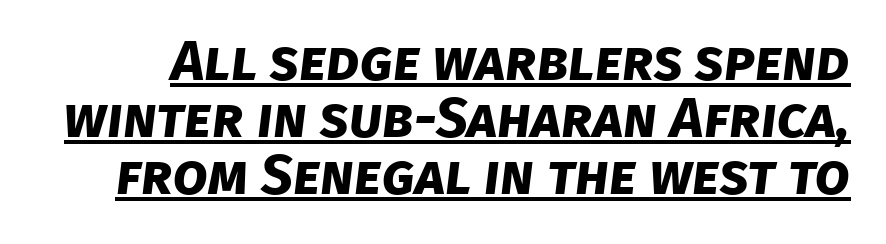
{"serif": "no", "bold": "yes", "weight": "bold", "width": "normal", "stroke_contrast": "low", "x_height": "large", "monospaced": "no", "underline": "yes", "line_spacing": "tight", "line_spacing_ratio": 1.02, "letter_spacing": "normal", "letter_spacing_em": 0.0, "glyph_px": 56}
